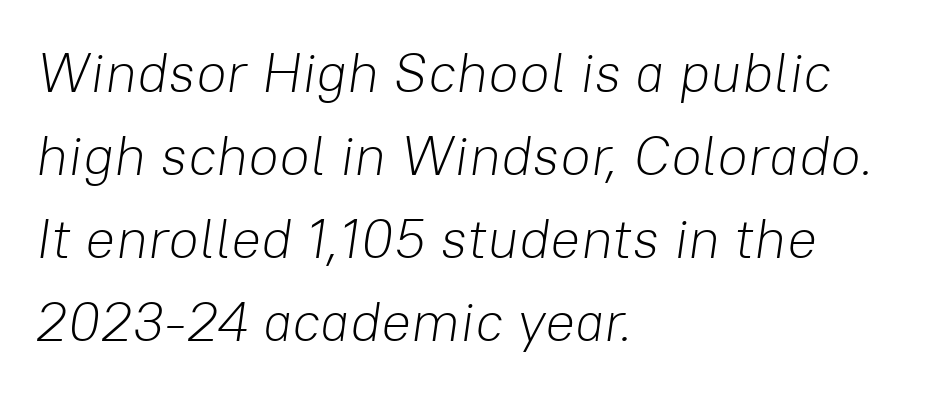
The image shows 56 px light type, italic (leaning right); set left-aligned, normal line spacing (1.48x), normal letter spacing, not underlined; low stroke contrast and a medium x-height.
